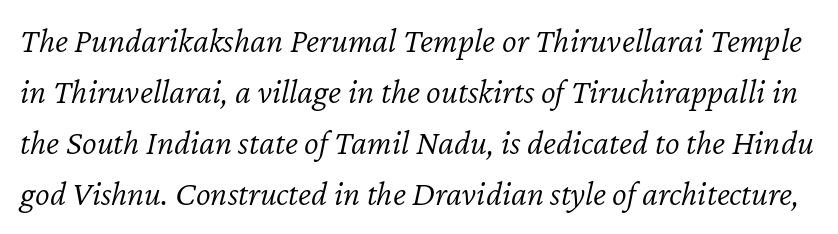
{"italic": "yes", "lean": "right", "slant_degrees": 12, "bold": "no", "weight": "light", "width": "normal", "stroke_contrast": "low", "x_height": "medium", "monospaced": "no", "underline": "no", "line_spacing": "normal", "line_spacing_ratio": 1.46, "letter_spacing": "normal", "letter_spacing_em": 0.0, "glyph_px": 35}
